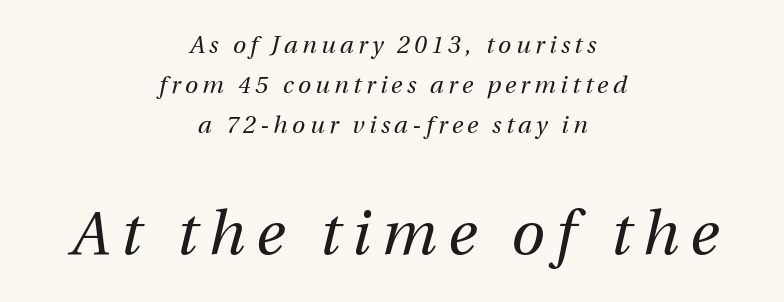
Q: Is the text bold? A: No.
Q: Is the text italic (slanted)? A: Yes, it leans right by about 12 degrees.
Q: Is the text underlined? A: No.
Q: How is the paragraph aligned? A: Centered.
Q: Is the spacing between lines tight, normal or loose? A: Normal.
Q: Which block of text is set in a larger size, the first (top) or the second (bottom)? A: The second (bottom) one.
Q: Width (condensed, normal, or wide)? A: Normal.
Q: Stroke contrast? A: Medium.
Q: x-height? A: Medium.
Q: Monospaced? A: No.
